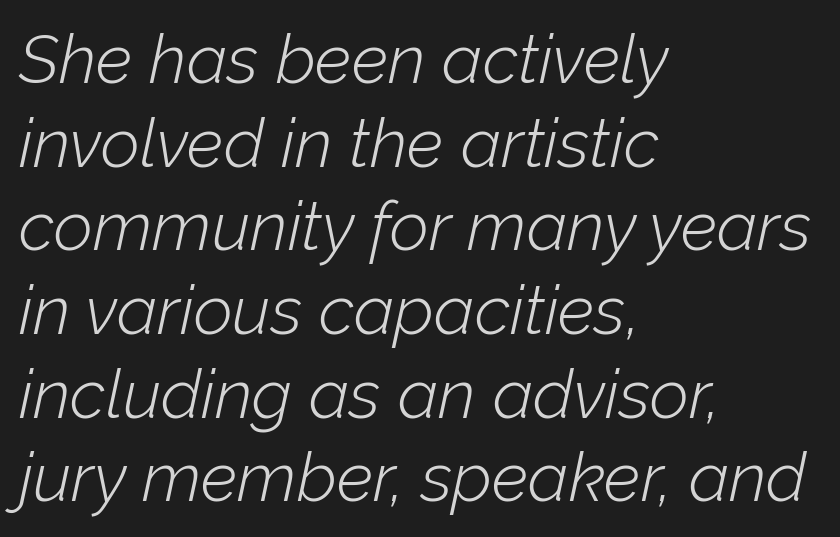
There's an unmistakable incline to the writing here. Note the varied advance widths — an 'i' is clearly narrower than an 'm'. The paragraph shown leans on its left margin. Think standard paragraph weight, or any step lighter than that.
